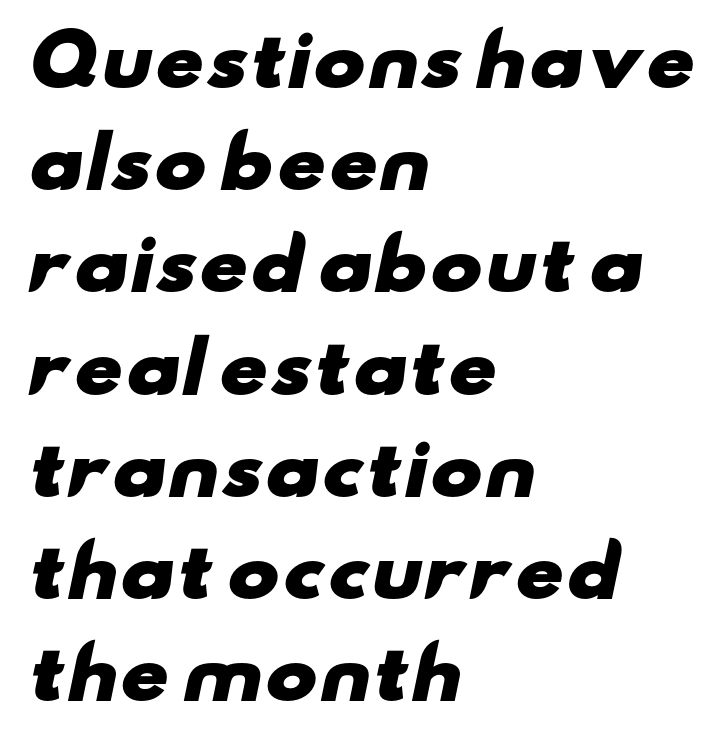
Looks like regular typesetting: each glyph gets only the width it needs. Summary of vertical rhythm: regular, with standard interline spacing. The characters display no serif detailing; their extremities are plain. A bare baseline throughout the passage.
